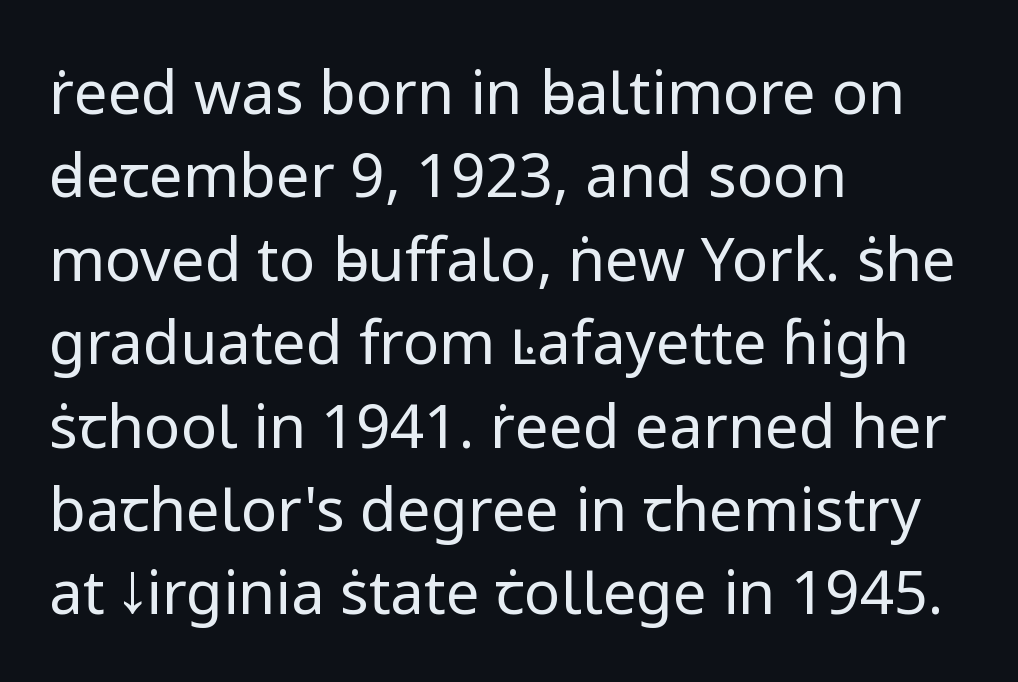
The image shows 60 px regular-weight sans-serif type, upright; set left-aligned, normal line spacing (1.39x), normal letter spacing, not underlined; low stroke contrast and a medium x-height.
